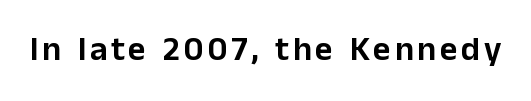
Character widths vary here, with narrow letters taking less room than wide ones. Observe the absence of serifs on each vertical stroke in this sample. This rendering features lettering with no underline. Nope, not italic — everything's standing straight.
